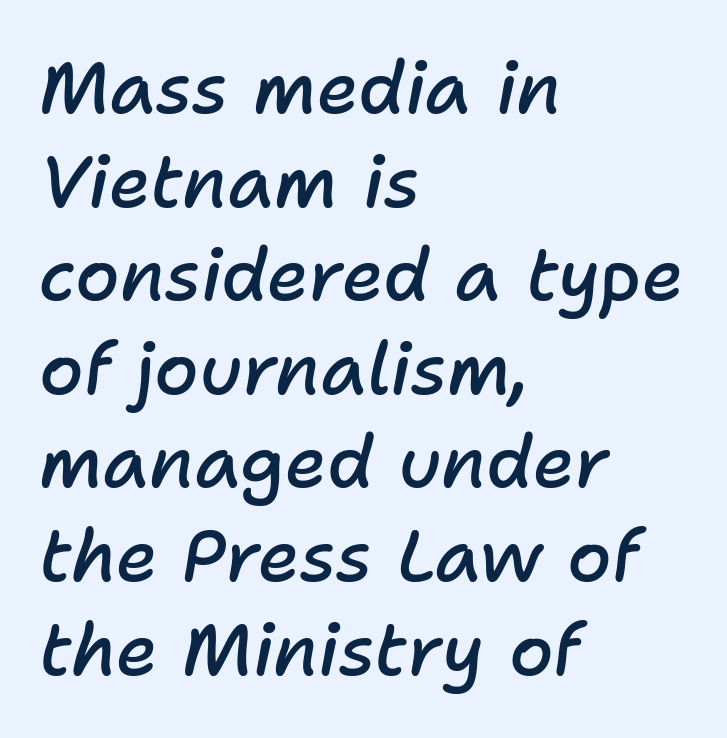
The image shows 72 px semibold type, italic (leaning right); set left-aligned, normal line spacing (1.3x), normal letter spacing, not underlined; low stroke contrast and a medium x-height.
